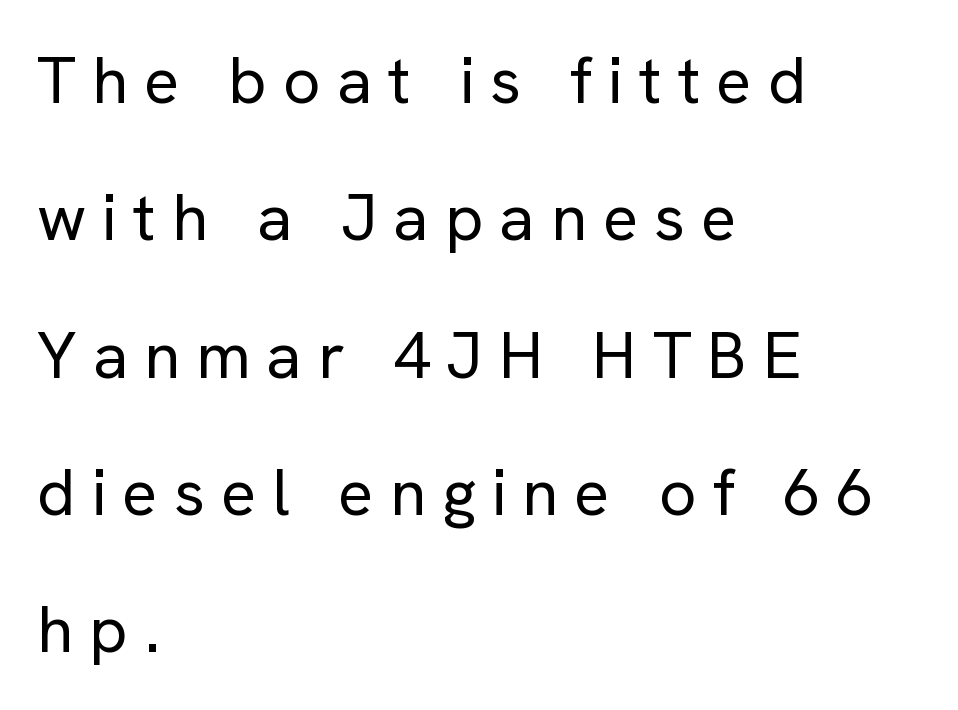
{"serif": "no", "italic": "no", "bold": "no", "weight": "regular", "width": "normal", "stroke_contrast": "low", "x_height": "medium", "monospaced": "no", "underline": "no", "align": "left", "line_spacing": "loose", "line_spacing_ratio": 2.08, "letter_spacing": "wide", "letter_spacing_em": 0.24, "glyph_px": 66}
